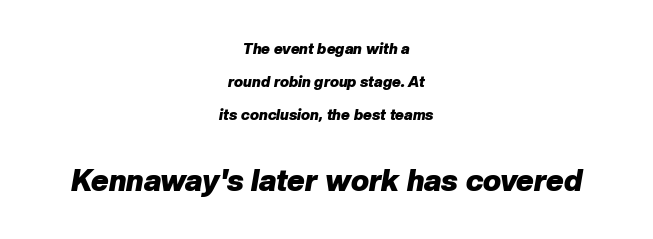
{"italic": "yes", "lean": "right", "slant_degrees": 10, "bold": "yes", "weight": "heavy", "width": "normal", "stroke_contrast": "low", "x_height": "medium", "monospaced": "no", "underline": "no", "align": "center", "line_spacing": "loose", "line_spacing_ratio": 2.21, "letter_spacing": "normal", "letter_spacing_em": 0.0, "larger_block": "second", "size_ratio": 2.0, "glyph_px": 30}
